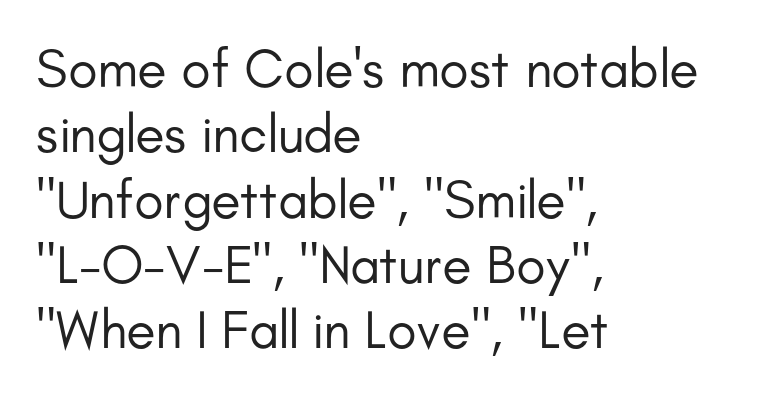
{"serif": "no", "italic": "no", "bold": "no", "weight": "regular", "width": "normal", "stroke_contrast": "low", "x_height": "small", "monospaced": "no", "underline": "no", "align": "left", "line_spacing_ratio": 1.21, "letter_spacing": "normal", "letter_spacing_em": 0.0, "glyph_px": 54}
